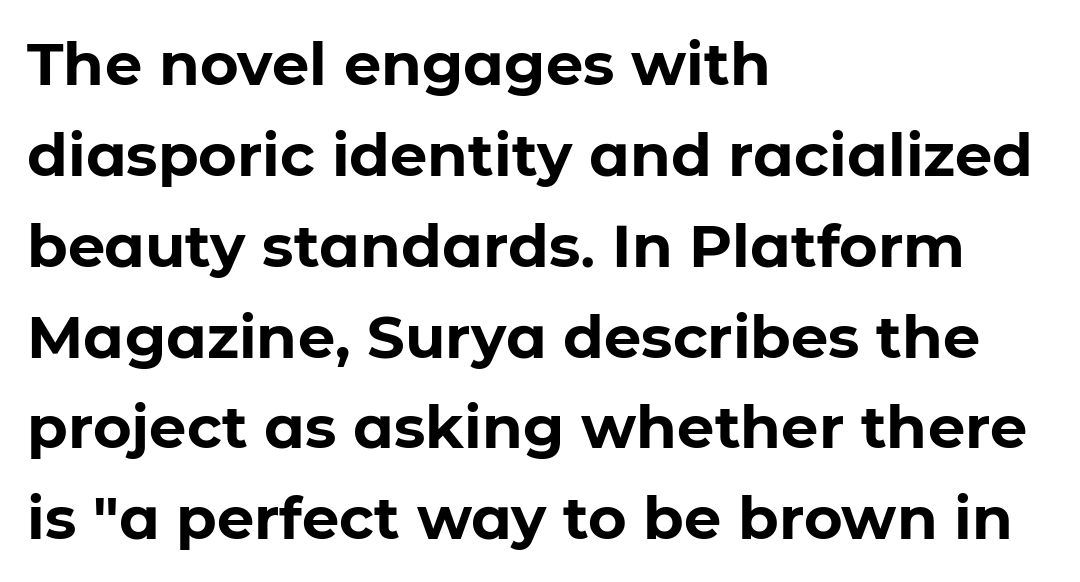
{"serif": "no", "italic": "no", "bold": "yes", "weight": "bold", "width": "normal", "stroke_contrast": "low", "x_height": "medium", "monospaced": "no", "underline": "no", "align": "left", "line_spacing": "normal", "line_spacing_ratio": 1.54, "letter_spacing": "normal", "letter_spacing_em": 0.0, "glyph_px": 59}
